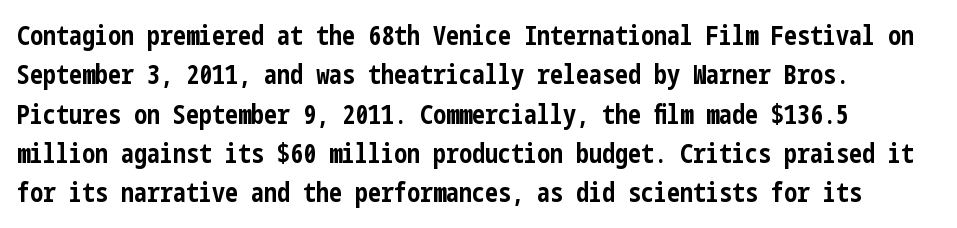
Q: Is the text bold? A: Yes.
Q: Is the text italic (slanted)? A: No, it is upright.
Q: Is the text underlined? A: No.
Q: Is the spacing between letters normal or unusually wide? A: Normal.
Q: Is the spacing between lines tight, normal or loose? A: Normal.
